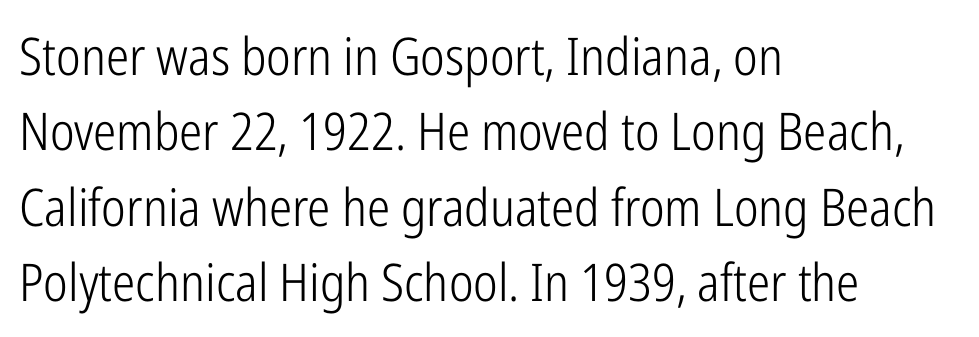
The image shows 52 px light, condensed sans-serif type, upright; set left-aligned, normal line spacing (1.45x), normal letter spacing, not underlined; low stroke contrast and a medium x-height.
